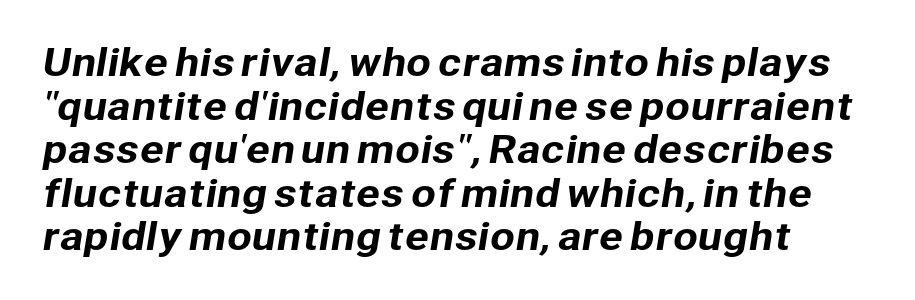
The image shows 36 px sans-serif type; set left-aligned, line spacing 1.21x, normal letter spacing, not underlined; low stroke contrast and a medium x-height.
